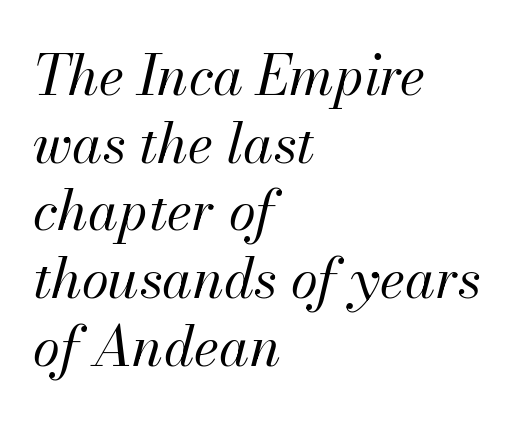
{"italic": "yes", "lean": "right", "slant_degrees": 13, "bold": "no", "weight": "regular", "width": "normal", "stroke_contrast": "medium", "x_height": "small", "monospaced": "no", "underline": "no", "align": "left", "line_spacing_ratio": 1.23, "letter_spacing": "normal", "letter_spacing_em": 0.0, "glyph_px": 55}
